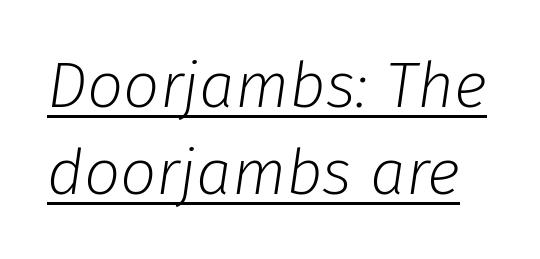
Emphasis-style slanted type is in use. Heaviness? Minimal to ordinary, like unemphasized prose. Spacing verdict: proportional, widths tailored to each character. Like a heading marked for emphasis, these lines bear an underscore.
